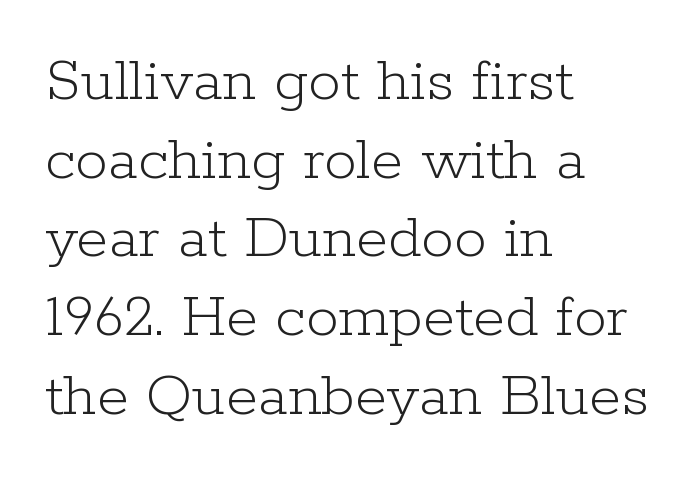
A serif font was chosen for this passage. On a weight scale, this lands at 450 or below. A typesetter would call this zero additional tracking. Every row of glyphs begins at an identical x-position on the left.
